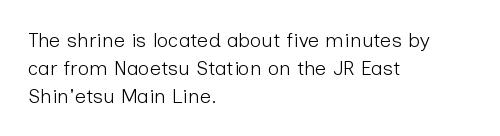
Nothing heavy about these letters — not bold at all. Compared with a centered layout, this one pins lines to the left instead. Spacing between characters is what you'd get straight out of the box. Posture: vertical. Anything drawn beneath the words? Only blank space.
